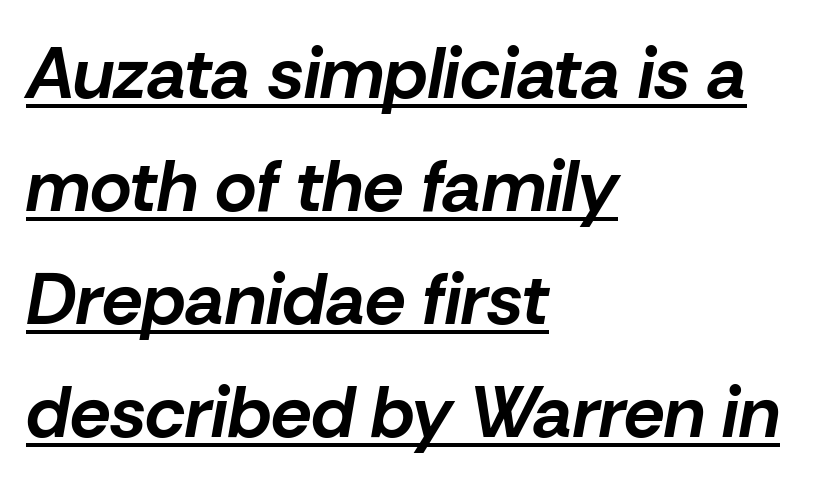
{"italic": "yes", "lean": "right", "slant_degrees": 10, "bold": "yes", "weight": "bold", "width": "normal", "stroke_contrast": "low", "x_height": "medium", "monospaced": "no", "underline": "yes", "align": "left", "line_spacing": "normal", "line_spacing_ratio": 1.57, "letter_spacing": "normal", "letter_spacing_em": 0.0, "glyph_px": 72}
